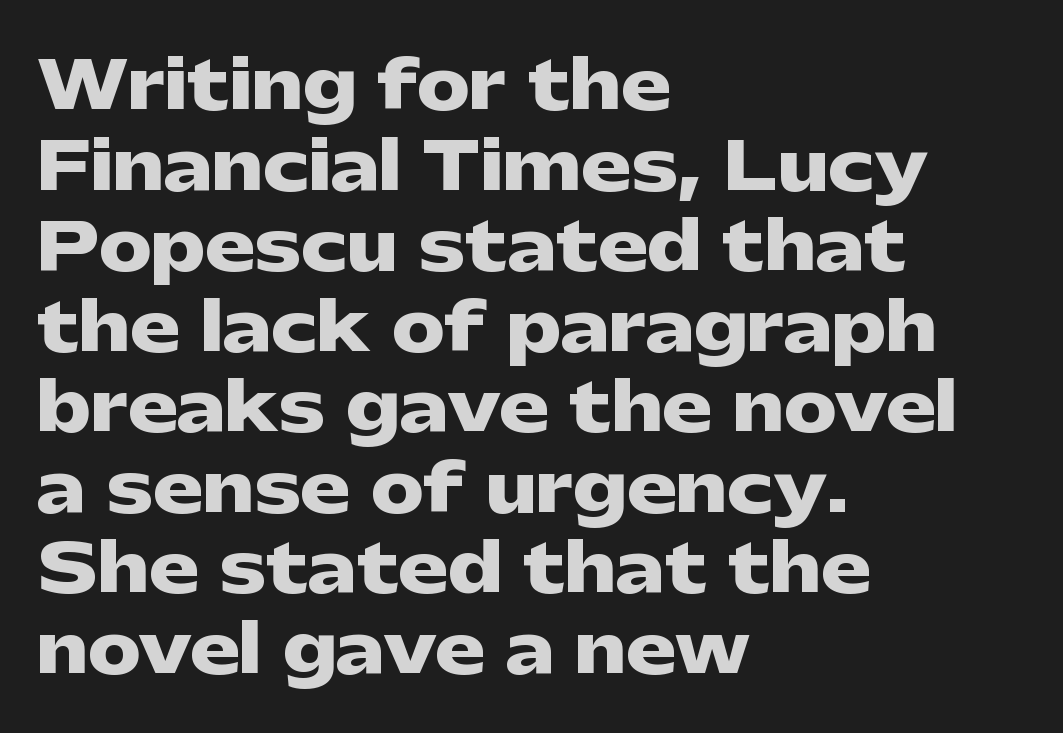
Ordinary non-slanted type is in use. Underlining? Definitely not there. Each letter's strokes conclude bluntly, with no projecting serifs. The setting favours the left margin, as ordinary paragraphs usually do.
